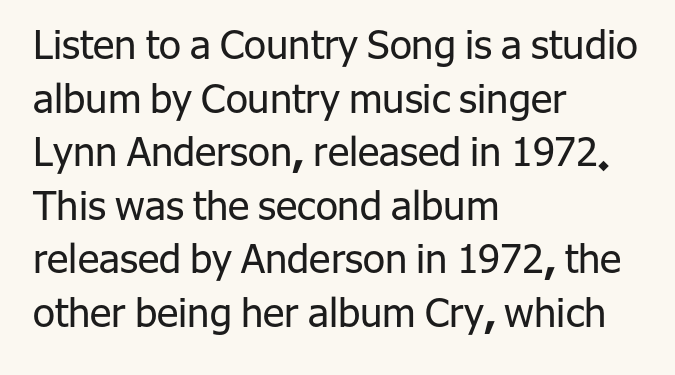
The image shows 40 px regular-weight sans-serif type, upright; set left-aligned, normal line spacing (1.34x), normal letter spacing, not underlined; low stroke contrast and a medium x-height.
